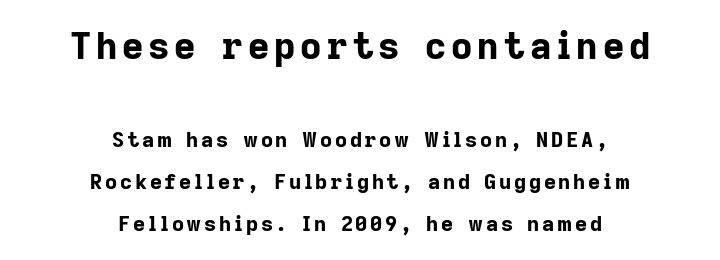
Q: Is the text bold? A: Yes.
Q: Is the text italic (slanted)? A: No, it is upright.
Q: Is the typeface a serif or a sans-serif typeface? A: Sans-serif.
Q: Is the text underlined? A: No.
Q: How is the paragraph aligned? A: Centered.
Q: Is the spacing between lines tight, normal or loose? A: Loose.
Q: Which block of text is set in a larger size, the first (top) or the second (bottom)? A: The first (top) one.
Q: Width (condensed, normal, or wide)? A: Normal.
Q: Stroke contrast? A: Low.
Q: x-height? A: Medium.
Q: Monospaced? A: No.
